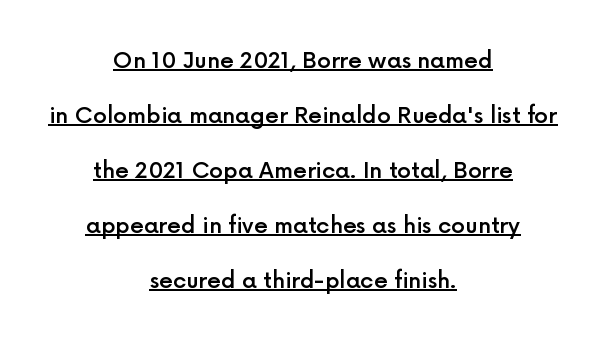
The image shows 22 px text type, upright; set centered, loose line spacing (2.5x), normal letter spacing, underlined.
